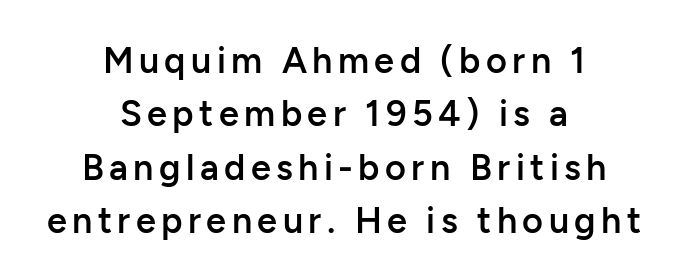
Varying glyph widths throughout — classic text-font behaviour. The typesetting leans somewhat heavy: a semibold. The zone under the glyphs is completely vacant. You can tell from the bare stems that sans-serif type was used. Designer's note — italics off, roman on. Each new line begins a customary step beneath the previous one.
